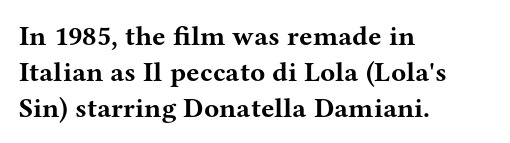
The characters look thick and weighty, a clear bold. A typesetter would label this face a serif. Has an underline been added? It has not. Looks like regular typesetting: each glyph gets only the width it needs. This sample keeps an unexceptional amount of space between lines. Short and long lines alike share a common starting point at left.
